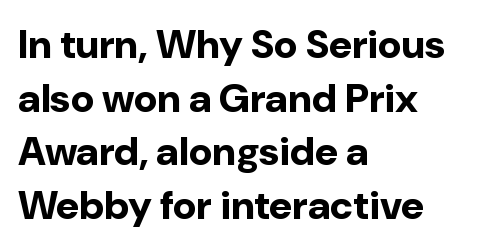
Q: Is the text bold? A: Yes.
Q: Is the text italic (slanted)? A: No, it is upright.
Q: Is the typeface a serif or a sans-serif typeface? A: Sans-serif.
Q: Is the text underlined? A: No.
Q: How is the paragraph aligned? A: Left-aligned.
Q: Is the spacing between letters normal or unusually wide? A: Normal.
Q: Is the spacing between lines tight, normal or loose? A: Normal.
Q: Width (condensed, normal, or wide)? A: Normal.
Q: Stroke contrast? A: Low.
Q: x-height? A: Medium.
Q: Monospaced? A: No.
